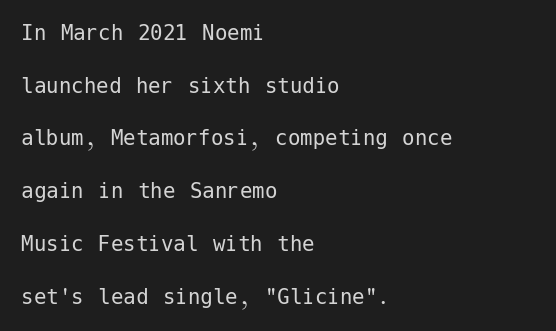
{"italic": "no", "bold": "no", "underline": "no", "align": "left", "line_spacing": "loose", "line_spacing_ratio": 2.11, "letter_spacing": "normal", "letter_spacing_em": 0.0, "glyph_px": 25}
